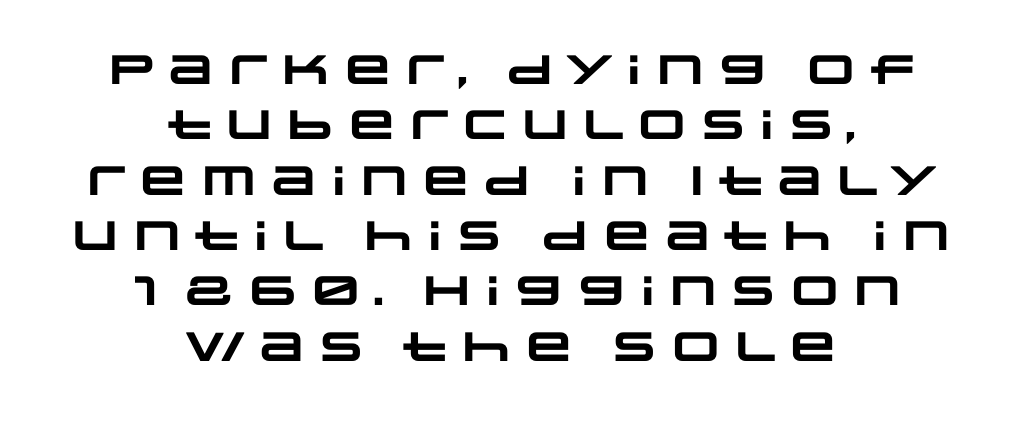
Q: Is the text bold? A: Yes.
Q: Is the typeface a serif or a sans-serif typeface? A: Sans-serif.
Q: Is the text underlined? A: No.
Q: How is the paragraph aligned? A: Centered.
Q: Is the spacing between letters normal or unusually wide? A: Normal.
Q: Is the spacing between lines tight, normal or loose? A: Normal.
Q: Width (condensed, normal, or wide)? A: Wide.
Q: Stroke contrast? A: Low.
Q: x-height? A: Large.
Q: Monospaced? A: No.
